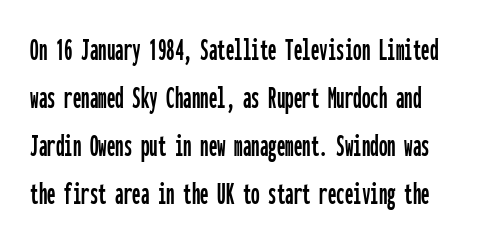
The image shows 34 px condensed sans-serif type, upright, monospaced; set normal line spacing (1.41x), normal letter spacing, not underlined; low stroke contrast and a medium x-height.
